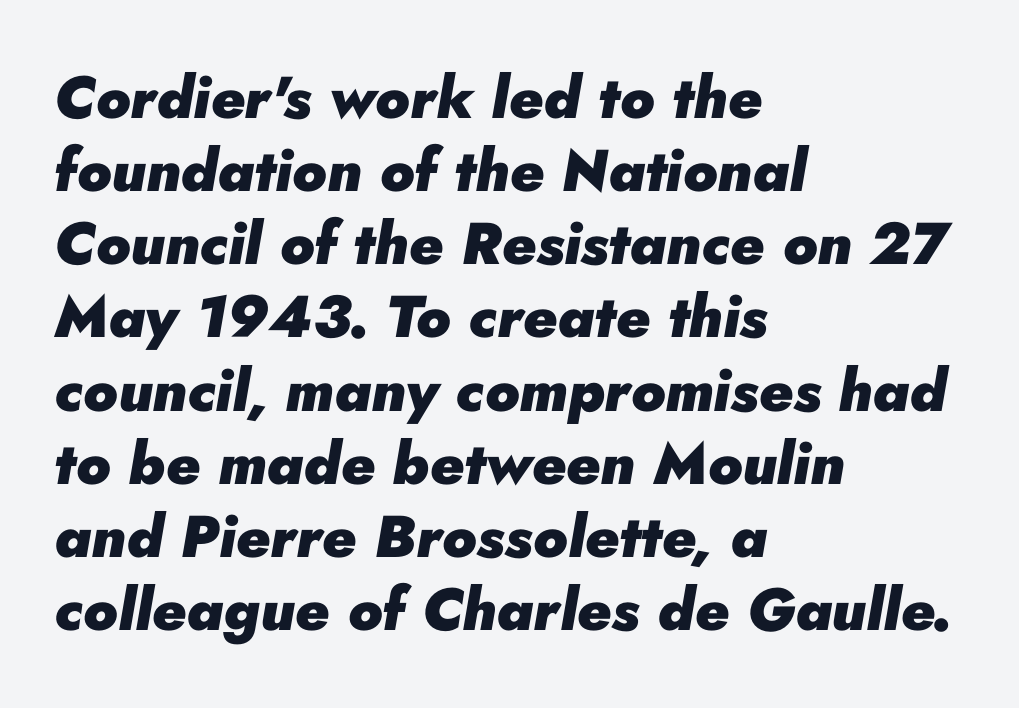
{"italic": "yes", "lean": "right", "slant_degrees": 10, "bold": "yes", "weight": "heavy", "width": "normal", "stroke_contrast": "low", "x_height": "small", "monospaced": "no", "underline": "no", "align": "left", "line_spacing_ratio": 1.24, "letter_spacing": "normal", "letter_spacing_em": 0.0, "glyph_px": 59}
